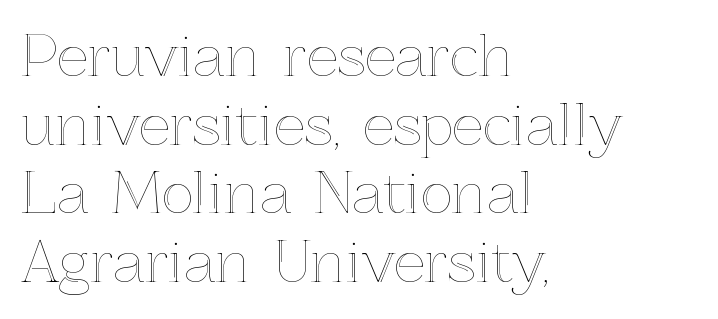
The image shows 55 px text type, upright; set left-aligned, normal line spacing (1.25x), normal letter spacing, not underlined; a medium x-height.
